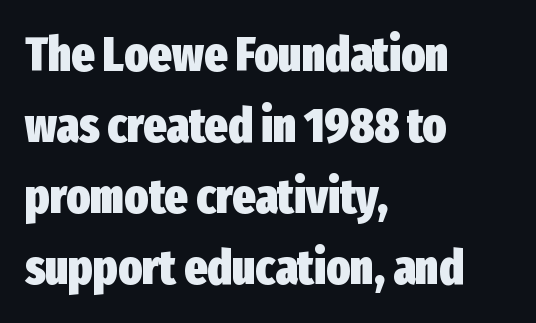
The image shows 49 px heavy, condensed sans-serif type, upright; set left-aligned, normal line spacing (1.45x), normal letter spacing, not underlined; low stroke contrast and a medium x-height.
